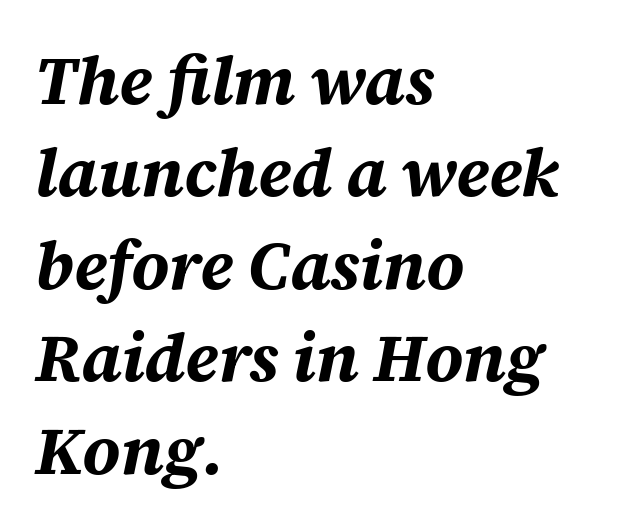
{"italic": "yes", "lean": "right", "slant_degrees": 12, "bold": "yes", "weight": "bold", "width": "normal", "stroke_contrast": "medium", "x_height": "large", "monospaced": "no", "underline": "no", "align": "left", "line_spacing": "normal", "line_spacing_ratio": 1.38, "letter_spacing": "normal", "letter_spacing_em": 0.0, "glyph_px": 67}
